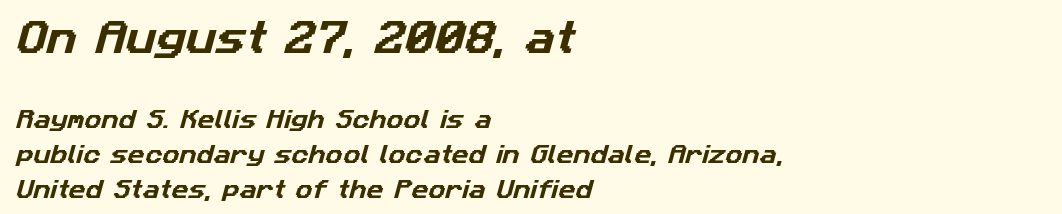
The image shows 37 px sans-serif type; set left-aligned, normal line spacing (1.66x), normal letter spacing, not underlined; the first (top) block is 1.76x larger; low stroke contrast and a medium x-height.
